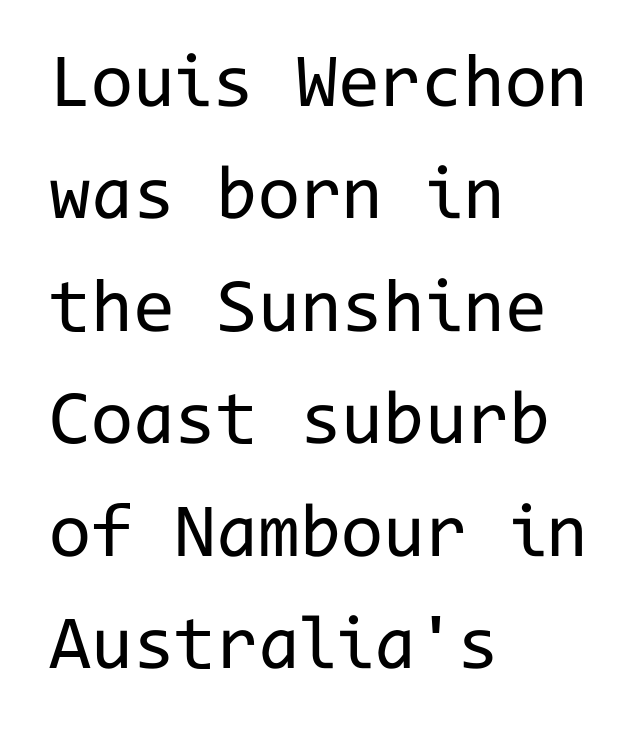
Q: Is the text bold? A: No.
Q: Is the text italic (slanted)? A: No, it is upright.
Q: Is the typeface a serif or a sans-serif typeface? A: Sans-serif.
Q: Is the text underlined? A: No.
Q: How is the paragraph aligned? A: Left-aligned.
Q: Is the spacing between letters normal or unusually wide? A: Normal.
Q: Is the spacing between lines tight, normal or loose? A: Normal.
Q: Width (condensed, normal, or wide)? A: Normal.
Q: Stroke contrast? A: Low.
Q: x-height? A: Medium.
Q: Monospaced? A: Yes.
